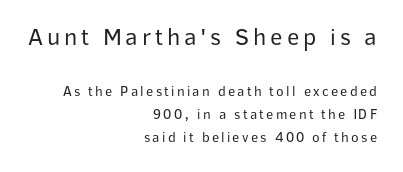
Q: Is the text bold? A: No.
Q: Is the text italic (slanted)? A: No, it is upright.
Q: Is the text underlined? A: No.
Q: How is the paragraph aligned? A: Right-aligned.
Q: Is the spacing between lines tight, normal or loose? A: Normal.
Q: Which block of text is set in a larger size, the first (top) or the second (bottom)? A: The first (top) one.
